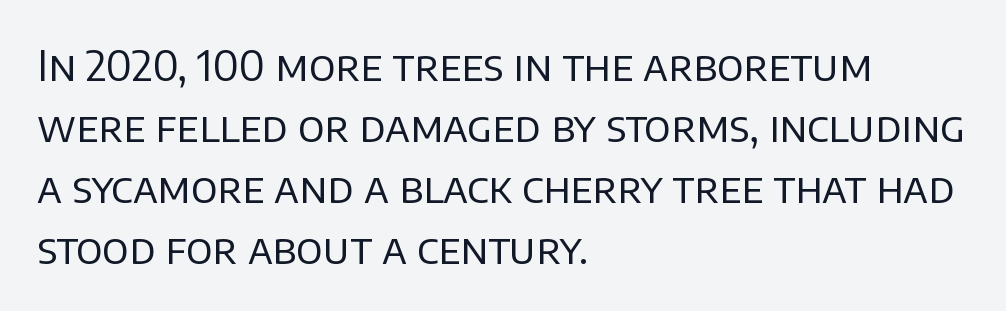
{"serif": "no", "italic": "no", "bold": "no", "weight": "regular", "width": "normal", "stroke_contrast": "low", "x_height": "large", "monospaced": "no", "underline": "no", "align": "left", "line_spacing": "normal", "line_spacing_ratio": 1.45, "letter_spacing": "normal", "letter_spacing_em": 0.0, "glyph_px": 42}
